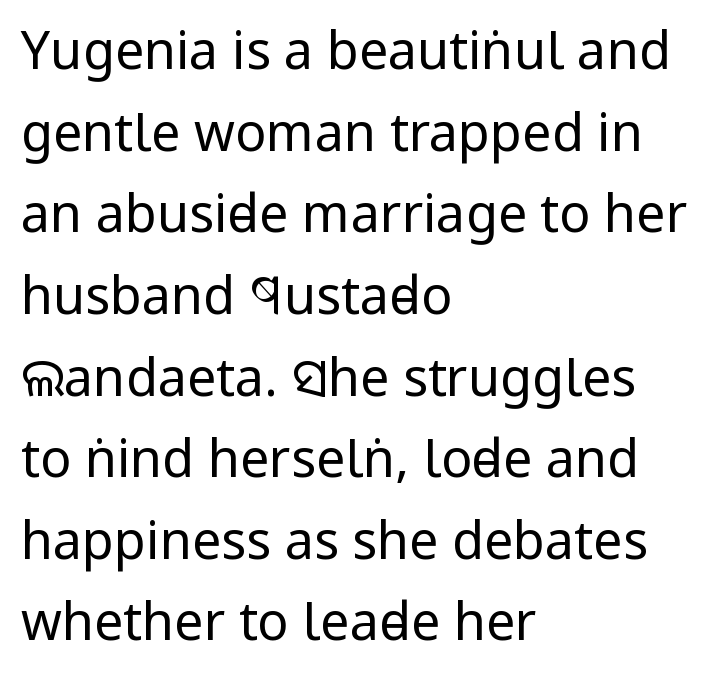
Observe the ordinary spacing: letters are neighbours, not strangers. Posture: upright roman. The letters advance in unequal steps, a hallmark of proportional type. Vertical spacing — default. If you drew a ruler down the left edge, every line would touch it. Stems and bowls with no extra thickness — not bold.
